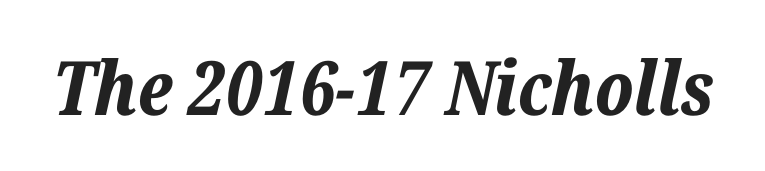
The image shows 75 px bold type, italic (leaning right); set normal letter spacing, not underlined; low stroke contrast and a medium x-height.
